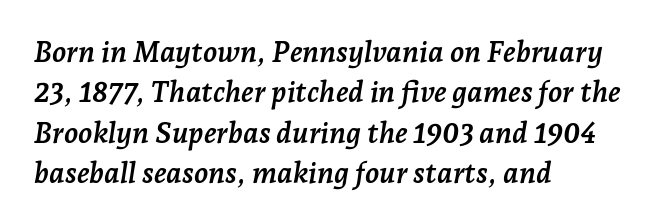
Q: Is the text bold? A: Yes.
Q: Is the text italic (slanted)? A: Yes, it leans right by about 7 degrees.
Q: Is the typeface a serif or a sans-serif typeface? A: Serif.
Q: Is the text underlined? A: No.
Q: How is the paragraph aligned? A: Left-aligned.
Q: Is the spacing between letters normal or unusually wide? A: Normal.
Q: Is the spacing between lines tight, normal or loose? A: Normal.
Q: Width (condensed, normal, or wide)? A: Normal.
Q: Stroke contrast? A: Low.
Q: x-height? A: Medium.
Q: Monospaced? A: No.
